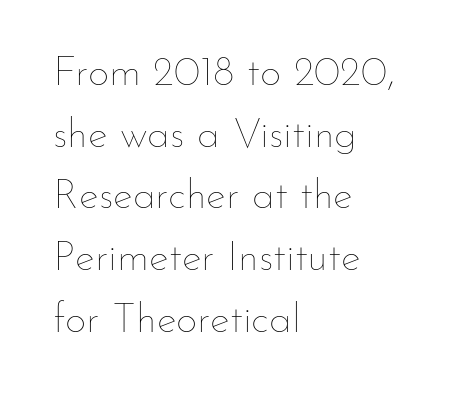
The image shows 42 px thin type, upright; set left-aligned, normal line spacing (1.47x), normal letter spacing, not underlined; low stroke contrast and a small x-height.
